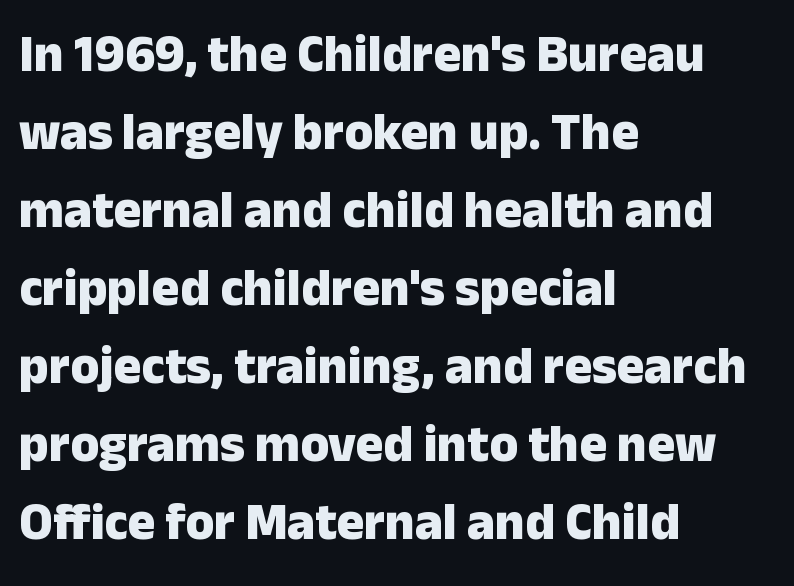
The image shows 52 px heavy sans-serif type, upright; set left-aligned, normal line spacing (1.5x), normal letter spacing, not underlined; low stroke contrast and a medium x-height.
